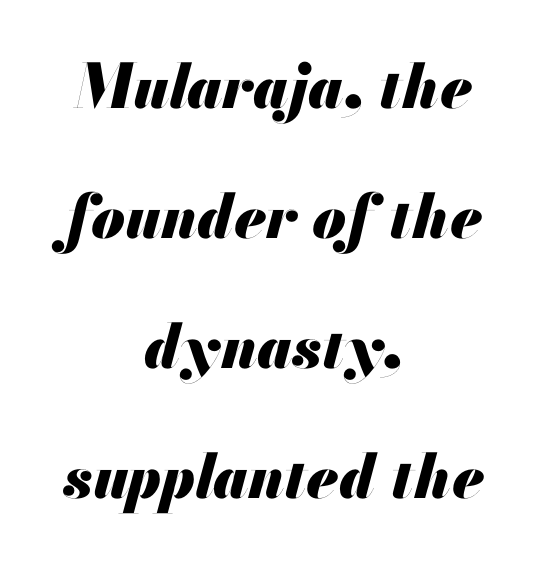
{"italic": "yes", "lean": "right", "slant_degrees": 13, "bold": "yes", "weight": "heavy", "width": "normal", "stroke_contrast": "medium", "x_height": "small", "monospaced": "no", "underline": "no", "align": "center", "line_spacing": "loose", "line_spacing_ratio": 2.13, "letter_spacing": "normal", "letter_spacing_em": 0.0, "glyph_px": 61}
